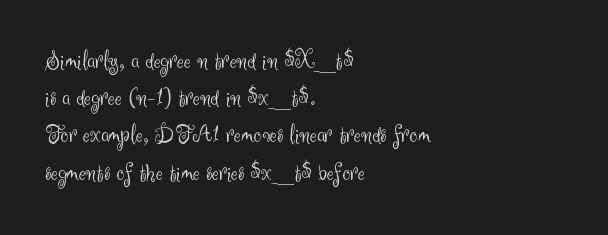
The rendering anchors every line to the left-hand side. A clean baseline with only descenders dipping below it. No chunkiness to these letters — they're not bold. Leading matches the norm, producing a regular column. Ascenders rise straight up at ninety degrees. Nobody touched the tracking dial on this one.
